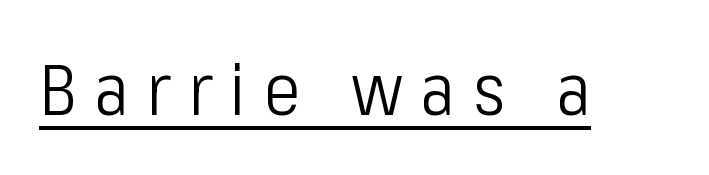
The image shows 71 px light, condensed sans-serif type, upright; set unusually wide letter spacing (+0.25 em), underlined; low stroke contrast and a medium x-height.
